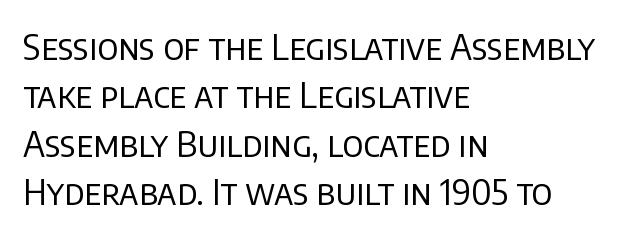
{"serif": "no", "italic": "no", "bold": "no", "weight": "regular", "width": "normal", "stroke_contrast": "low", "x_height": "large", "monospaced": "no", "underline": "no", "align": "left", "line_spacing": "normal", "line_spacing_ratio": 1.38, "letter_spacing": "normal", "letter_spacing_em": 0.0, "glyph_px": 35}
